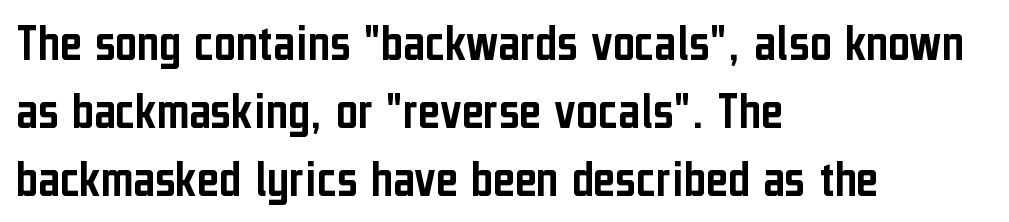
{"serif": "no", "italic": "no", "width": "condensed", "stroke_contrast": "low", "x_height": "medium", "monospaced": "no", "underline": "no", "align": "left", "line_spacing": "normal", "line_spacing_ratio": 1.28, "letter_spacing": "normal", "letter_spacing_em": 0.0, "glyph_px": 53}
